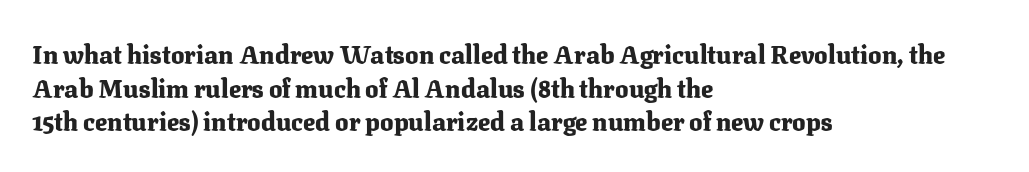
{"italic": "no", "bold": "yes", "underline": "no", "align": "left", "line_spacing": "normal", "line_spacing_ratio": 1.35, "letter_spacing": "normal", "letter_spacing_em": 0.0, "glyph_px": 25}
